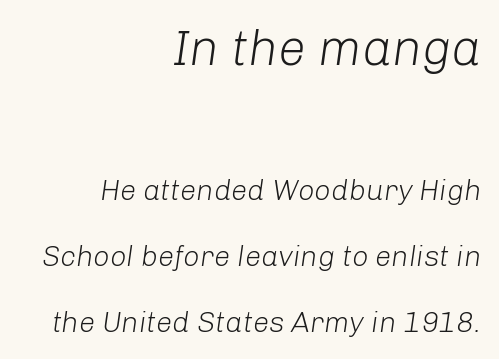
{"italic": "yes", "lean": "right", "slant_degrees": 8, "bold": "no", "weight": "light", "width": "normal", "stroke_contrast": "low", "x_height": "medium", "monospaced": "no", "underline": "no", "align": "right", "line_spacing": "loose", "line_spacing_ratio": 2.28, "letter_spacing": "normal", "letter_spacing_em": 0.0, "larger_block": "first", "size_ratio": 1.72, "glyph_px": 50}
